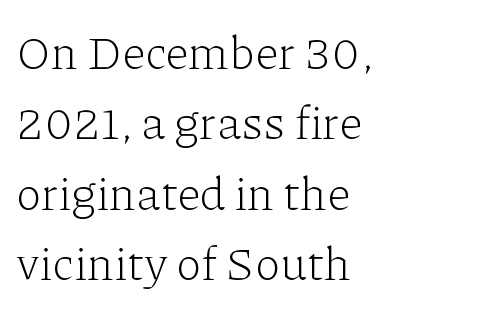
The image shows 47 px light serif type, upright; set left-aligned, normal line spacing (1.5x), normal letter spacing, not underlined; low stroke contrast and a medium x-height.
